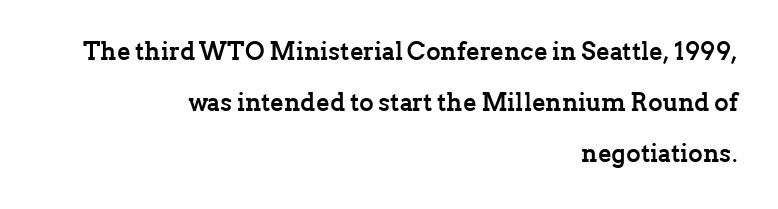
If you drew a line through each stem, it would be perfectly vertical. What weight is shown? A full bold with thick strokes. Loosely led — the rows are spread out. The typesetter chose a ragged-left arrangement here.
